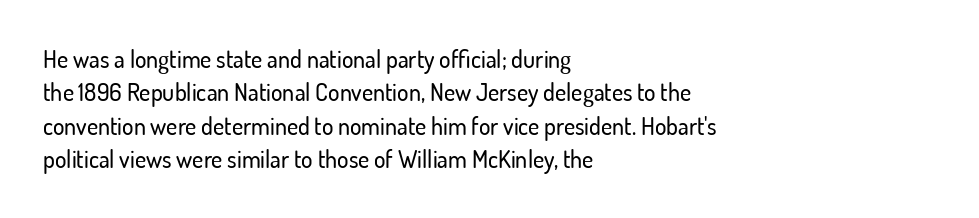
The image shows 24 px text type, upright; set left-aligned, normal line spacing (1.39x), normal letter spacing, not underlined.
